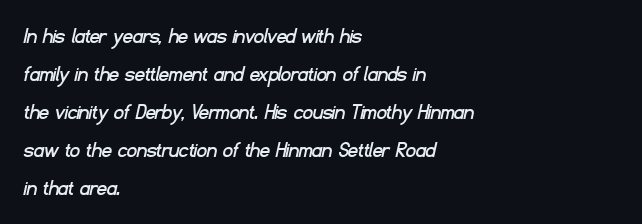
Characters follow at the spacing the type designer built in. Does the leading feel generous? No, just average. Quick note: underline off. The paragraph shown leans on its left margin.
